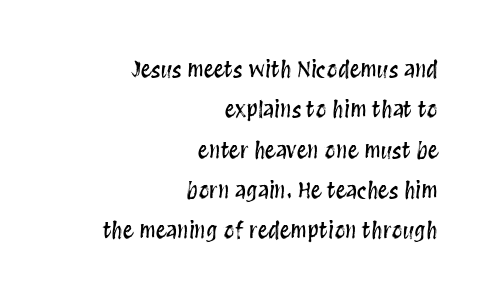
Q: Is the text italic (slanted)? A: No, it is upright.
Q: Is the text underlined? A: No.
Q: How is the paragraph aligned? A: Right-aligned.
Q: Is the spacing between letters normal or unusually wide? A: Normal.
